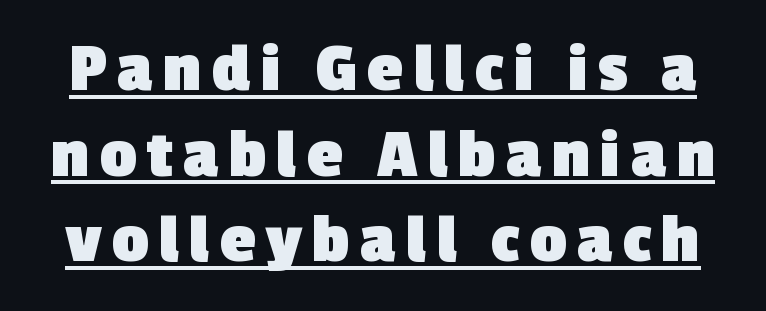
Q: Is the text bold? A: Yes.
Q: Is the typeface a serif or a sans-serif typeface? A: Sans-serif.
Q: Is the text underlined? A: Yes.
Q: Width (condensed, normal, or wide)? A: Normal.
Q: x-height? A: Medium.
Q: Monospaced? A: No.
